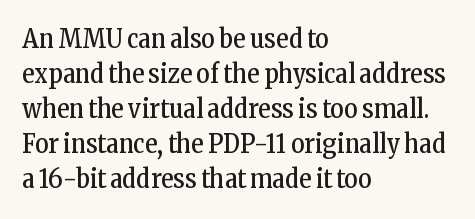
How are the letters spaced? Ordinarily, with no added tracking. Has an underline been added? It has not. Honestly, the row spacing looks completely unremarkable. The font is comparable to plain body text, perhaps lighter. Visually the block forms a straight wall on the left and a jagged coastline on the right.
